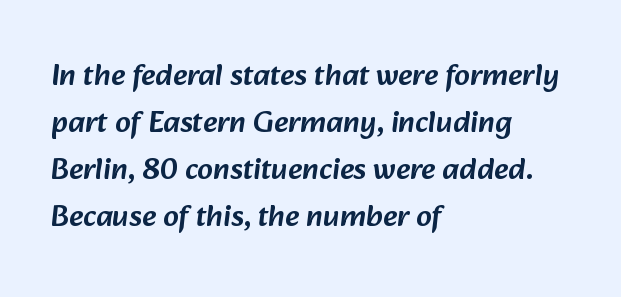
{"serif": "no", "width": "normal", "stroke_contrast": "low", "x_height": "medium", "monospaced": "no", "underline": "no", "align": "left", "line_spacing": "normal", "line_spacing_ratio": 1.52, "letter_spacing": "normal", "letter_spacing_em": 0.0, "glyph_px": 31}
